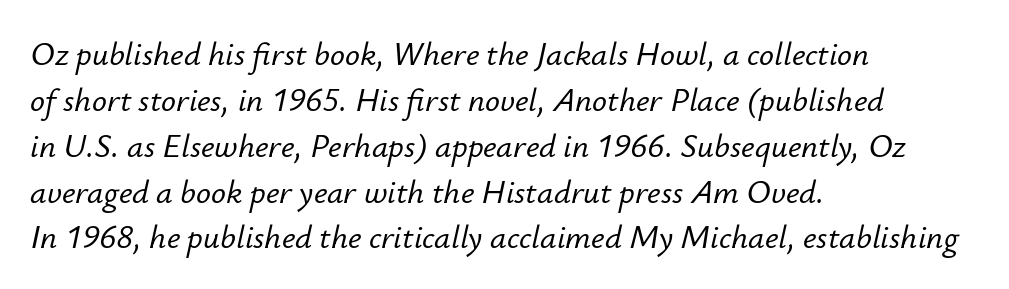
{"italic": "yes", "lean": "right", "slant_degrees": 12, "width": "normal", "stroke_contrast": "low", "x_height": "small", "monospaced": "no", "underline": "no", "align": "left", "line_spacing": "normal", "line_spacing_ratio": 1.39, "letter_spacing": "normal", "letter_spacing_em": 0.0, "glyph_px": 33}
